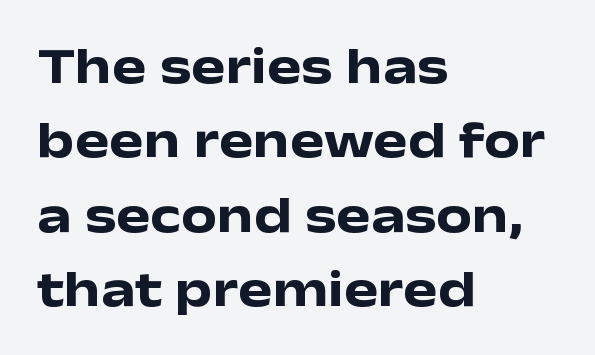
Q: Is the text bold? A: Yes.
Q: Is the text italic (slanted)? A: No, it is upright.
Q: Is the typeface a serif or a sans-serif typeface? A: Sans-serif.
Q: Is the text underlined? A: No.
Q: How is the paragraph aligned? A: Left-aligned.
Q: Is the spacing between letters normal or unusually wide? A: Normal.
Q: Is the spacing between lines tight, normal or loose? A: Normal.
Q: Width (condensed, normal, or wide)? A: Wide.
Q: Stroke contrast? A: Low.
Q: x-height? A: Medium.
Q: Monospaced? A: No.
